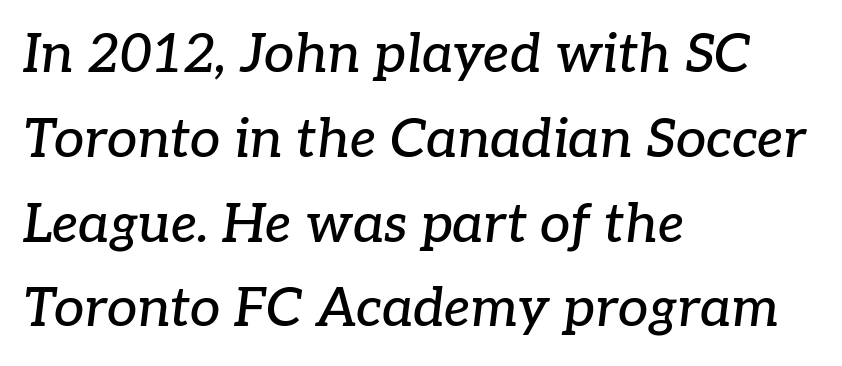
The image shows 54 px serif type, italic (leaning right); set left-aligned, normal line spacing (1.57x), normal letter spacing, not underlined; low stroke contrast and a medium x-height.
